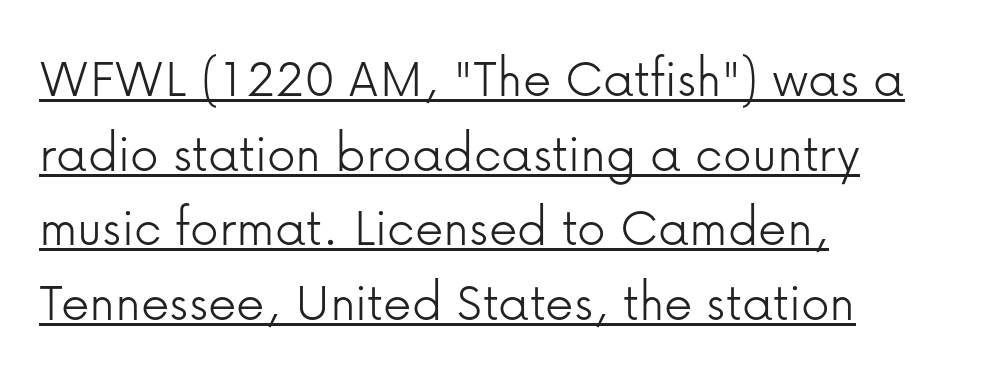
{"serif": "no", "italic": "no", "bold": "no", "weight": "light", "width": "normal", "stroke_contrast": "low", "x_height": "medium", "monospaced": "no", "underline": "yes", "align": "left", "line_spacing": "normal", "line_spacing_ratio": 1.31, "letter_spacing": "normal", "letter_spacing_em": 0.0, "glyph_px": 57}
